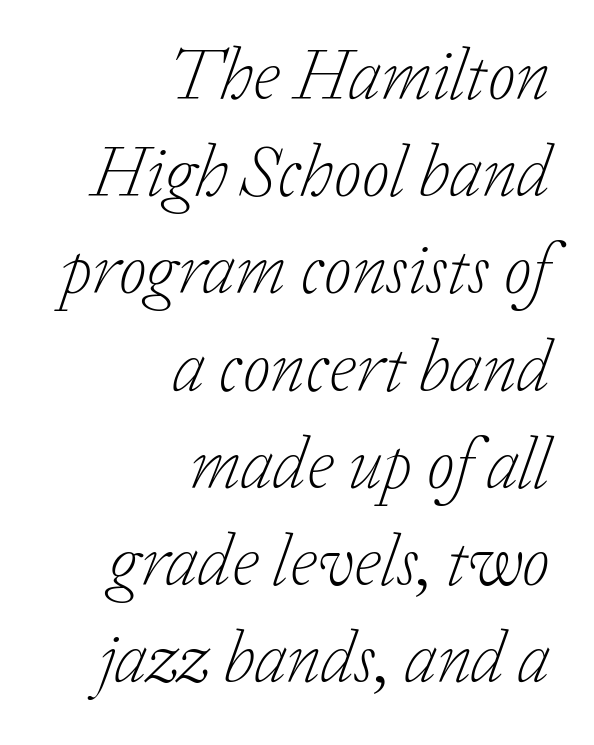
Casual observation: everything's shoved over to the right. An italicized treatment has been applied to the whole sample. You could not count columns in this text — the font is proportionally spaced. Each stroke keeps to a modest, everyday thickness or less. Are there feet on the stems? There are — it's a serif. Observe the ordinary spacing: letters are neighbours, not strangers.
